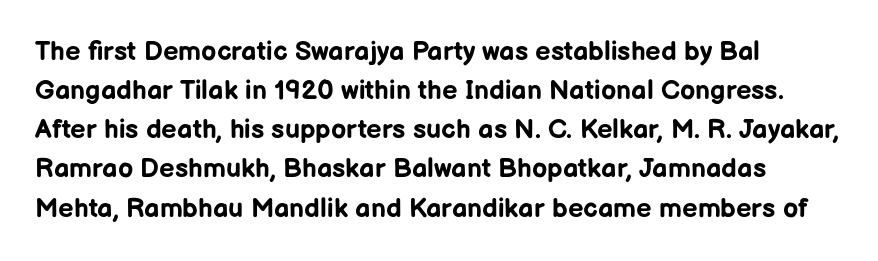
The typography opts for an upright posture over an oblique one. The face used here has the dense, thick strokes of a bold. Words float on clear page, feet unadorned. The typesetter chose a ragged-right arrangement here.
